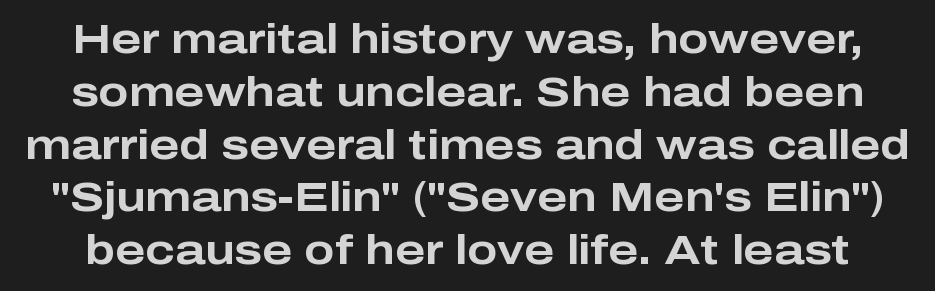
Q: Is the text bold? A: Yes.
Q: Is the text italic (slanted)? A: No, it is upright.
Q: Is the typeface a serif or a sans-serif typeface? A: Sans-serif.
Q: Is the text underlined? A: No.
Q: Is the spacing between letters normal or unusually wide? A: Normal.
Q: Is the spacing between lines tight, normal or loose? A: Normal.
Q: Width (condensed, normal, or wide)? A: Wide.
Q: Stroke contrast? A: Low.
Q: x-height? A: Medium.
Q: Monospaced? A: No.
